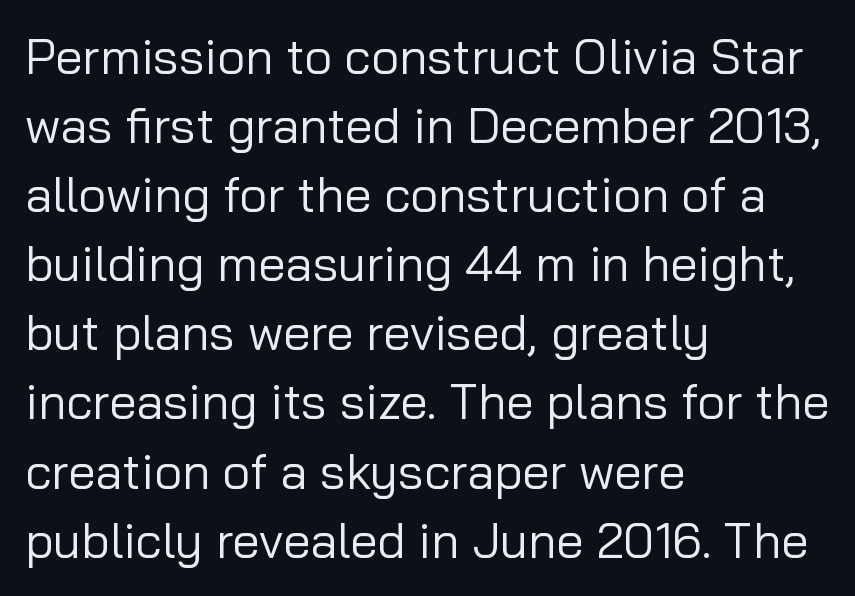
Q: Is the text bold? A: No.
Q: Is the text italic (slanted)? A: No, it is upright.
Q: Is the typeface a serif or a sans-serif typeface? A: Sans-serif.
Q: Is the text underlined? A: No.
Q: How is the paragraph aligned? A: Left-aligned.
Q: Is the spacing between letters normal or unusually wide? A: Normal.
Q: Is the spacing between lines tight, normal or loose? A: Normal.
Q: Width (condensed, normal, or wide)? A: Normal.
Q: Stroke contrast? A: Low.
Q: x-height? A: Medium.
Q: Monospaced? A: No.
